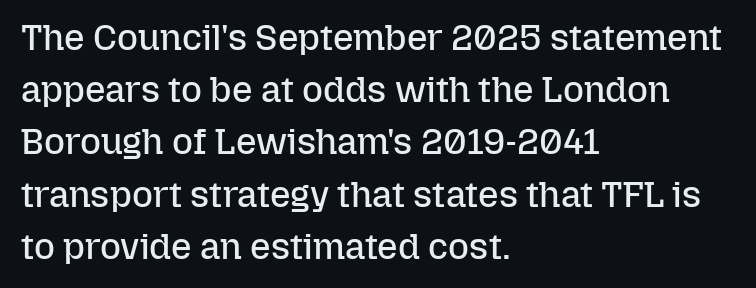
Q: Is the text bold? A: No.
Q: Is the text italic (slanted)? A: No, it is upright.
Q: Is the text underlined? A: No.
Q: How is the paragraph aligned? A: Left-aligned.
Q: Is the spacing between letters normal or unusually wide? A: Normal.
Q: Is the spacing between lines tight, normal or loose? A: Normal.
Q: Width (condensed, normal, or wide)? A: Normal.
Q: Stroke contrast? A: Low.
Q: x-height? A: Medium.
Q: Monospaced? A: No.
